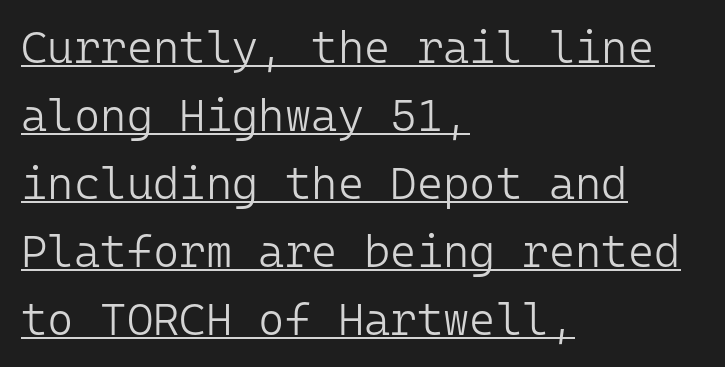
{"serif": "no", "italic": "no", "bold": "no", "weight": "light", "width": "normal", "stroke_contrast": "low", "x_height": "medium", "monospaced": "yes", "underline": "yes", "align": "left", "line_spacing": "normal", "line_spacing_ratio": 1.51, "letter_spacing": "normal", "letter_spacing_em": 0.0, "glyph_px": 45}
